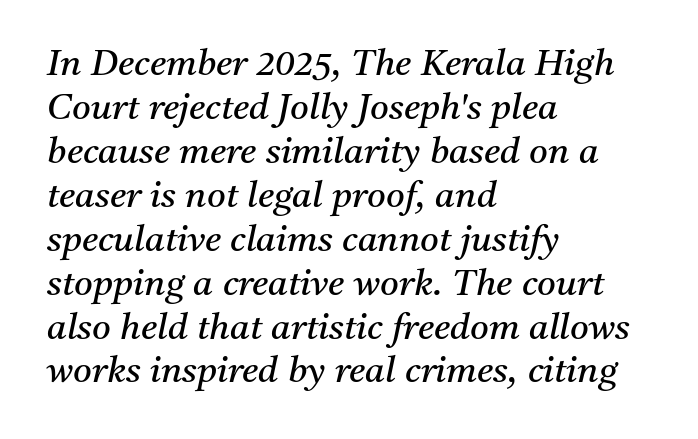
{"serif": "yes", "italic": "yes", "lean": "right", "slant_degrees": 11, "bold": "no", "weight": "regular", "width": "normal", "stroke_contrast": "medium", "x_height": "medium", "monospaced": "no", "underline": "no", "align": "left", "line_spacing_ratio": 1.22, "letter_spacing": "normal", "letter_spacing_em": 0.0, "glyph_px": 36}
